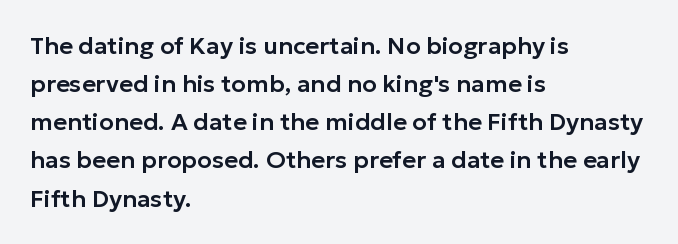
A normal amount of white space separates one row of letters from the next. In terms of letterspacing, this is plain default setting. Quick note: not italic, upright. Only glyphs here, with clear space below each row. Horizontally, the lines are justified to the leading edge only.
